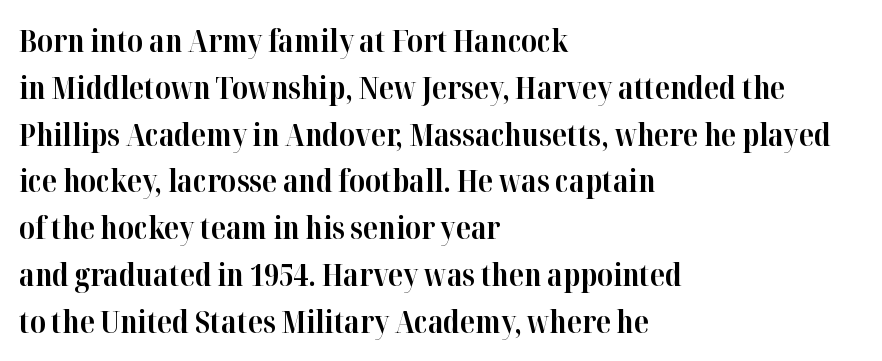
A classic flush-left, rag-right setting is used for this passage. Successive baselines arrive at the customary interval. The face used here is rendered with its standard letterfit. The font is running at its bold setting. Nobody drew a line under any word here. Every stem runs plumb, perpendicular to the baseline.
